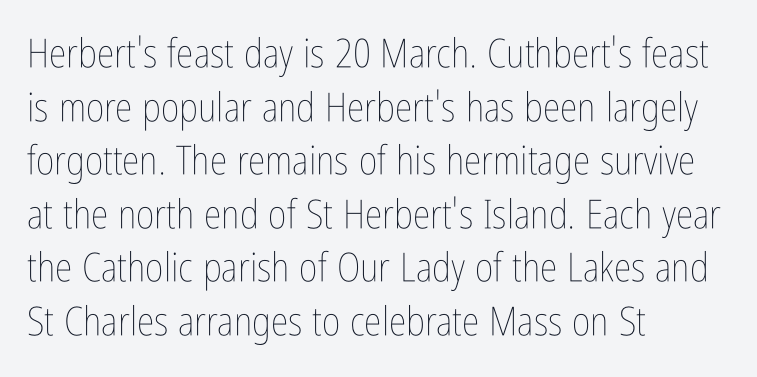
{"italic": "no", "bold": "no", "weight": "thin", "width": "condensed", "stroke_contrast": "low", "x_height": "medium", "monospaced": "no", "underline": "no", "align": "left", "line_spacing": "normal", "line_spacing_ratio": 1.34, "letter_spacing": "normal", "letter_spacing_em": 0.0, "glyph_px": 40}
